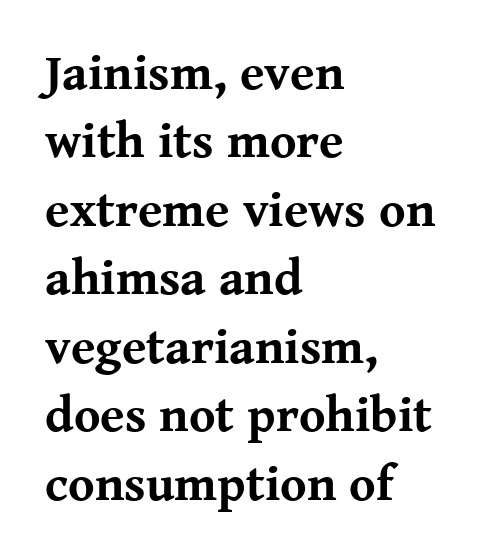
Q: Is the text bold? A: Yes.
Q: Is the text italic (slanted)? A: No, it is upright.
Q: Is the typeface a serif or a sans-serif typeface? A: Serif.
Q: Is the text underlined? A: No.
Q: How is the paragraph aligned? A: Left-aligned.
Q: Is the spacing between letters normal or unusually wide? A: Normal.
Q: Is the spacing between lines tight, normal or loose? A: Normal.
Q: Width (condensed, normal, or wide)? A: Normal.
Q: Stroke contrast? A: Medium.
Q: x-height? A: Medium.
Q: Monospaced? A: No.
